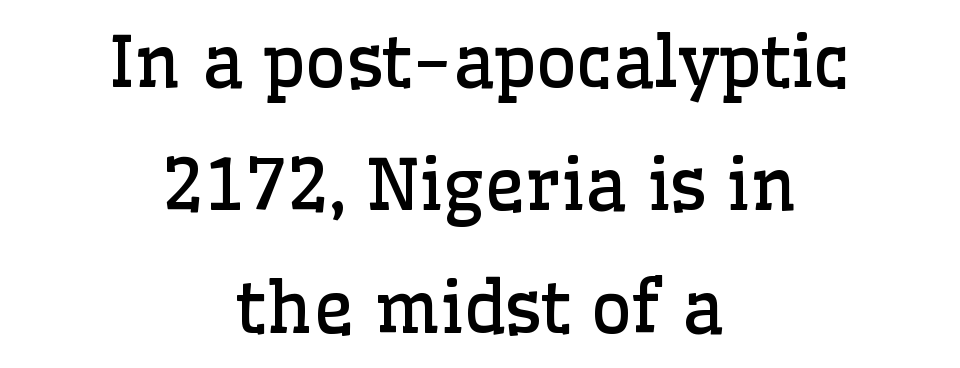
{"serif": "yes", "italic": "no", "bold": "no", "weight": "regular", "width": "normal", "stroke_contrast": "low", "x_height": "medium", "monospaced": "no", "underline": "no", "align": "center", "line_spacing_ratio": 1.73, "letter_spacing": "normal", "letter_spacing_em": 0.0, "glyph_px": 71}
